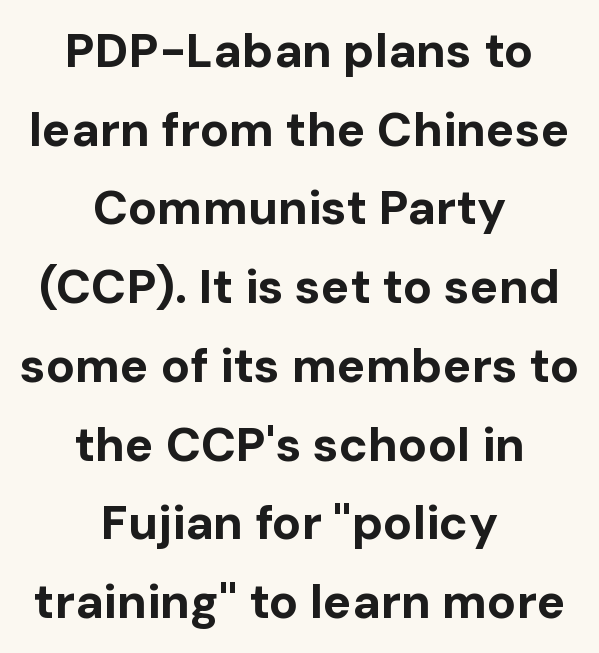
Q: Is the text bold? A: Yes.
Q: Is the text italic (slanted)? A: No, it is upright.
Q: Is the typeface a serif or a sans-serif typeface? A: Sans-serif.
Q: Is the text underlined? A: No.
Q: How is the paragraph aligned? A: Centered.
Q: Is the spacing between letters normal or unusually wide? A: Normal.
Q: Is the spacing between lines tight, normal or loose? A: Normal.
Q: Width (condensed, normal, or wide)? A: Normal.
Q: Stroke contrast? A: Low.
Q: x-height? A: Medium.
Q: Monospaced? A: No.
